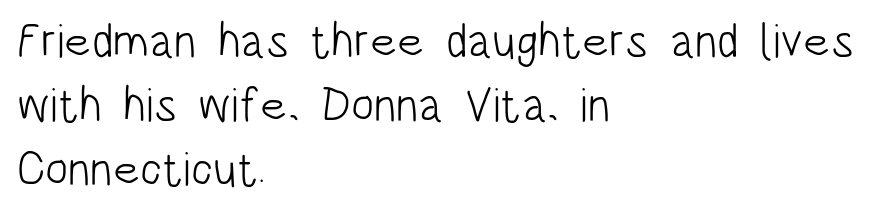
{"serif": "no", "italic": "no", "bold": "no", "weight": "light", "width": "condensed", "stroke_contrast": "low", "x_height": "large", "monospaced": "no", "underline": "no", "align": "left", "line_spacing": "normal", "line_spacing_ratio": 1.33, "letter_spacing": "normal", "letter_spacing_em": 0.0, "glyph_px": 48}
